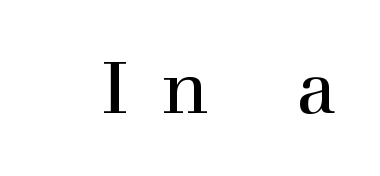
The image shows 72 px serif type, upright; set unusually wide letter spacing (+0.47 em), not underlined; a medium x-height.
